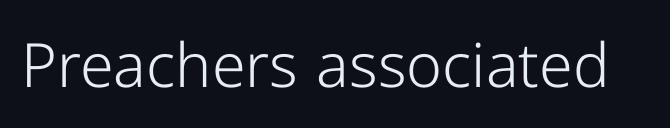
Q: Is the text bold? A: No.
Q: Is the text italic (slanted)? A: No, it is upright.
Q: Is the typeface a serif or a sans-serif typeface? A: Sans-serif.
Q: Is the text underlined? A: No.
Q: Is the spacing between letters normal or unusually wide? A: Normal.
Q: Width (condensed, normal, or wide)? A: Normal.
Q: Stroke contrast? A: Low.
Q: x-height? A: Medium.
Q: Monospaced? A: No.
